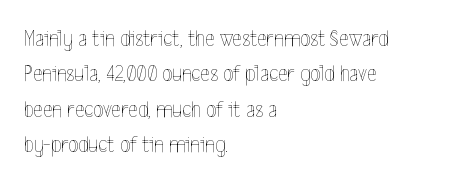
Q: Is the text bold? A: No.
Q: Is the text italic (slanted)? A: No, it is upright.
Q: Is the text underlined? A: No.
Q: How is the paragraph aligned? A: Left-aligned.
Q: Is the spacing between letters normal or unusually wide? A: Normal.
Q: Is the spacing between lines tight, normal or loose? A: Normal.
